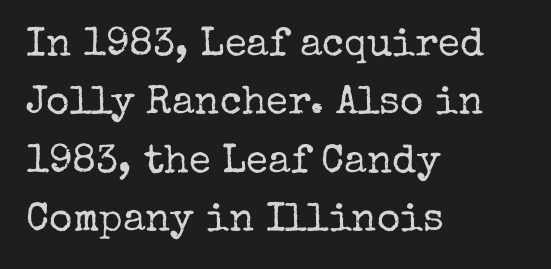
How are the letters spaced? Ordinarily, with no added tracking. The passage is arranged the way most books set body copy — flush left. Nope, not italic — everything's standing straight. The face used here is proportionally spaced, like ordinary book or web type. Is the type heavy? It reads as light-to-regular instead.
